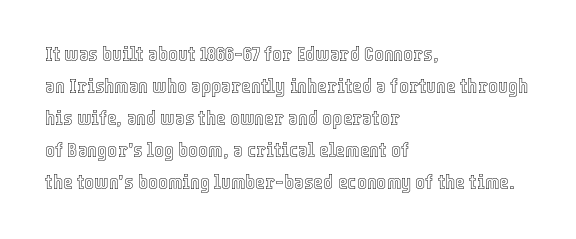
{"italic": "no", "underline": "no", "align": "left", "line_spacing": "normal", "line_spacing_ratio": 1.52, "letter_spacing": "normal", "letter_spacing_em": 0.0, "glyph_px": 21}
